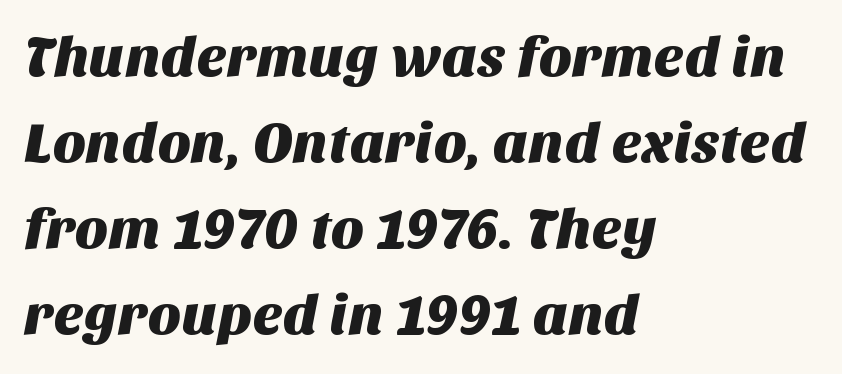
Q: Is the typeface a serif or a sans-serif typeface? A: Sans-serif.
Q: Is the text underlined? A: No.
Q: How is the paragraph aligned? A: Left-aligned.
Q: Is the spacing between letters normal or unusually wide? A: Normal.
Q: Is the spacing between lines tight, normal or loose? A: Normal.
Q: Width (condensed, normal, or wide)? A: Normal.
Q: Stroke contrast? A: Medium.
Q: x-height? A: Large.
Q: Monospaced? A: No.
